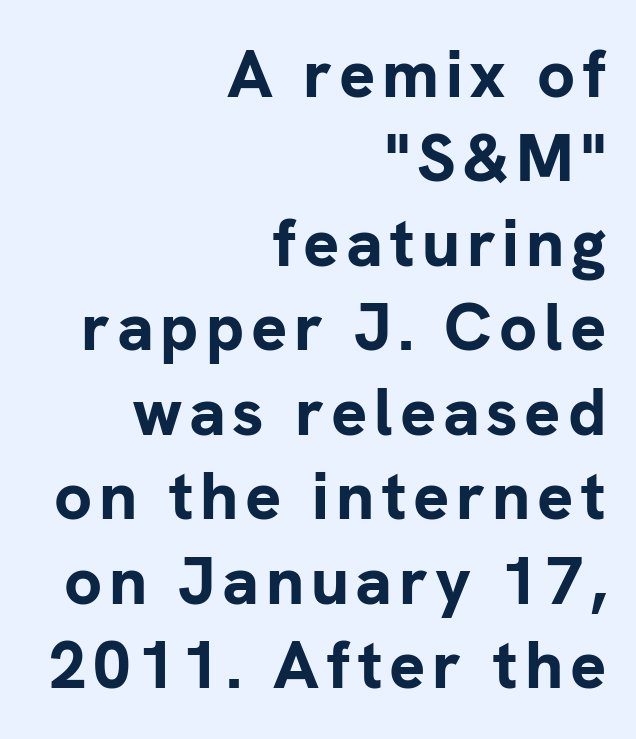
The image shows 67 px bold sans-serif type, upright; set right-aligned, normal line spacing (1.26x), not underlined; low stroke contrast and a medium x-height.
